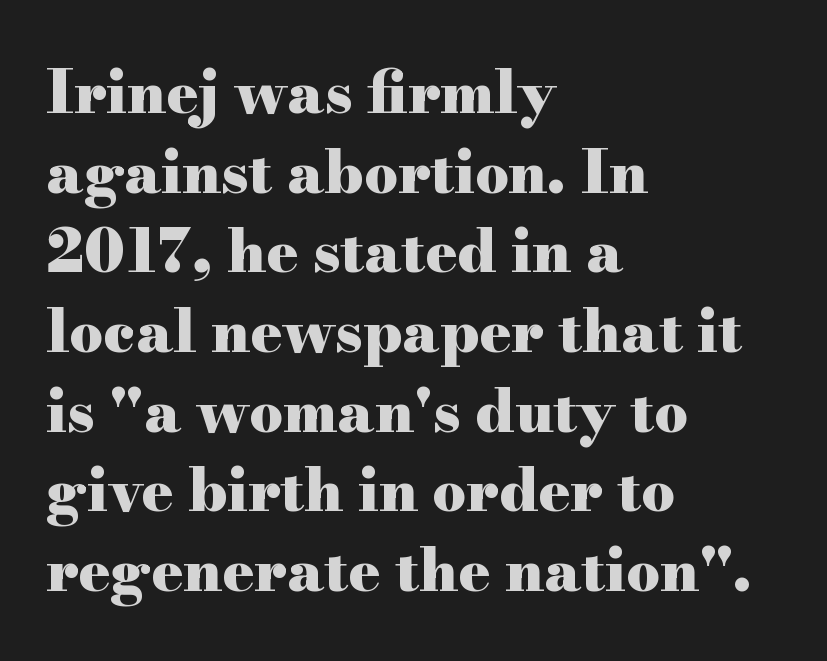
Q: Is the text bold? A: Yes.
Q: Is the text italic (slanted)? A: No, it is upright.
Q: Is the typeface a serif or a sans-serif typeface? A: Serif.
Q: Is the text underlined? A: No.
Q: How is the paragraph aligned? A: Left-aligned.
Q: Is the spacing between letters normal or unusually wide? A: Normal.
Q: Is the spacing between lines tight, normal or loose? A: Normal.
Q: Width (condensed, normal, or wide)? A: Wide.
Q: Stroke contrast? A: High.
Q: x-height? A: Small.
Q: Monospaced? A: No.
